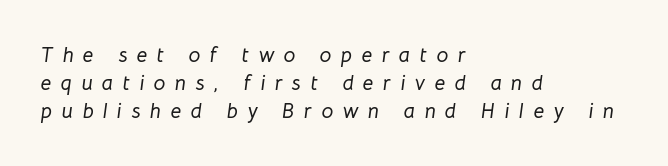
The image shows 21 px text type, italic (leaning right); set left-aligned, normal line spacing (1.33x), unusually wide letter spacing (+0.45 em), not underlined.
